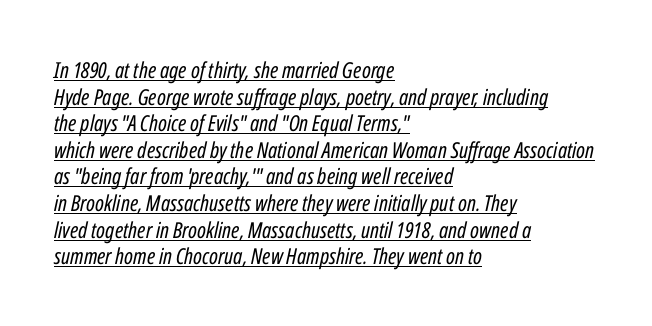
The image shows 22 px text type, italic (leaning right); set left-aligned, line spacing 1.21x, normal letter spacing, underlined.
